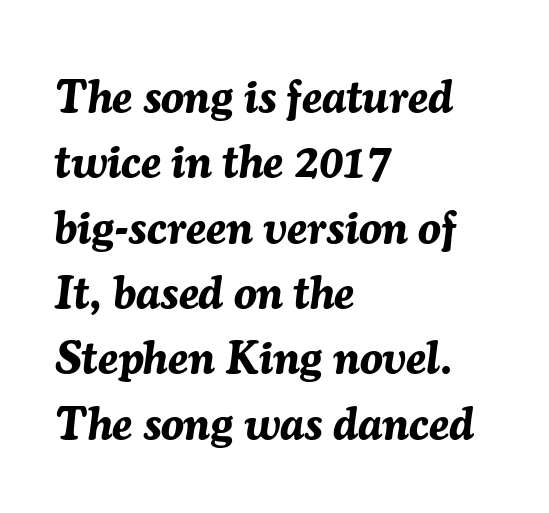
Q: Is the text bold? A: Yes.
Q: Is the text italic (slanted)? A: Yes, it leans right by about 7 degrees.
Q: Is the text underlined? A: No.
Q: How is the paragraph aligned? A: Left-aligned.
Q: Is the spacing between letters normal or unusually wide? A: Normal.
Q: Is the spacing between lines tight, normal or loose? A: Normal.
Q: Width (condensed, normal, or wide)? A: Normal.
Q: Stroke contrast? A: Medium.
Q: x-height? A: Medium.
Q: Monospaced? A: No.
